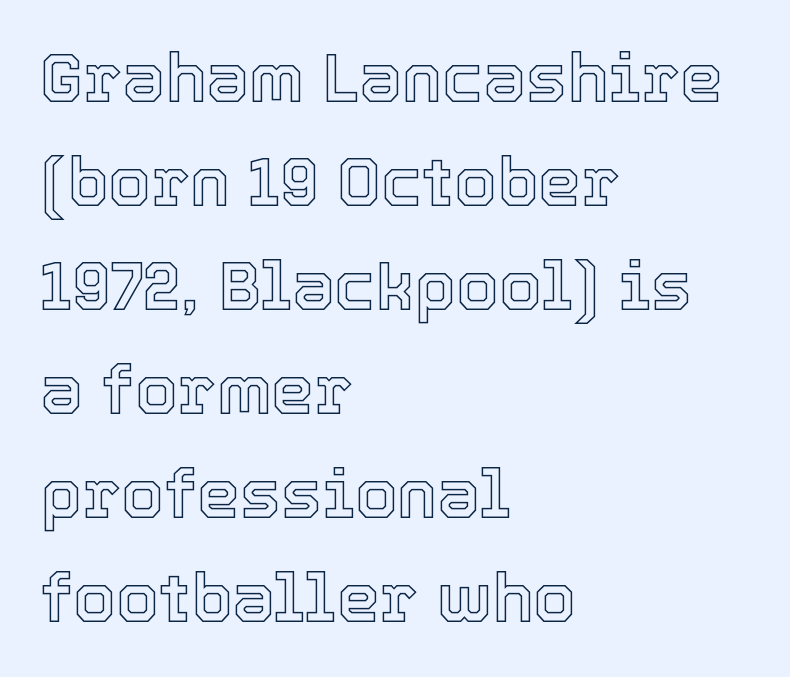
Spacing verdict: proportional, widths tailored to each character. No word sits above an underline. Is there any slant? The stems are plumb. Interline gaps are of average width in this sample.
